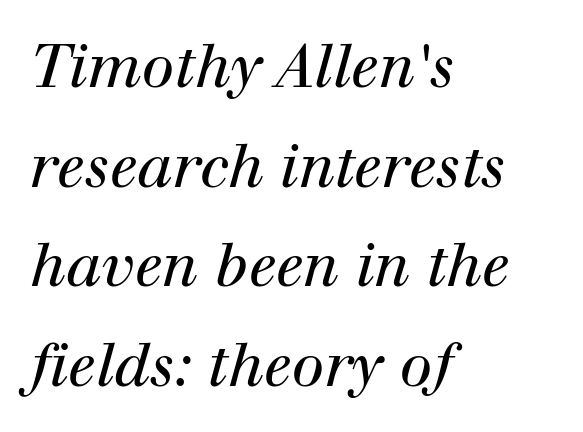
Stroke terminals: seriffed. Designer's note — italics engaged. Characters follow at the spacing the type designer built in. The letters advance in unequal steps, a hallmark of proportional type. If you drew a ruler down the left edge, every line would touch it. This block has exactly the height ordinary leading produces.
